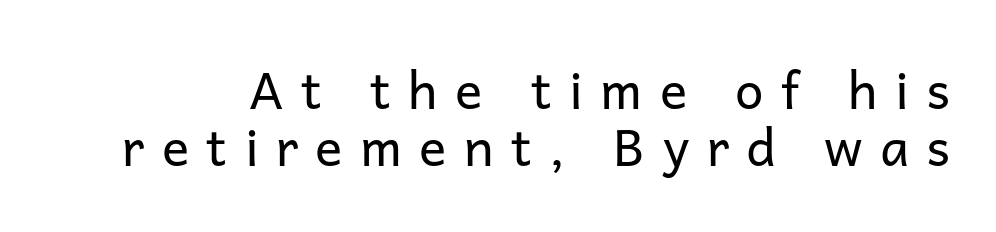
Q: Is the text bold? A: No.
Q: Is the text italic (slanted)? A: No, it is upright.
Q: Is the typeface a serif or a sans-serif typeface? A: Sans-serif.
Q: Is the text underlined? A: No.
Q: Is the spacing between letters normal or unusually wide? A: Unusually wide.
Q: Is the spacing between lines tight, normal or loose? A: Tight.
Q: Width (condensed, normal, or wide)? A: Normal.
Q: Stroke contrast? A: Low.
Q: x-height? A: Medium.
Q: Monospaced? A: No.
